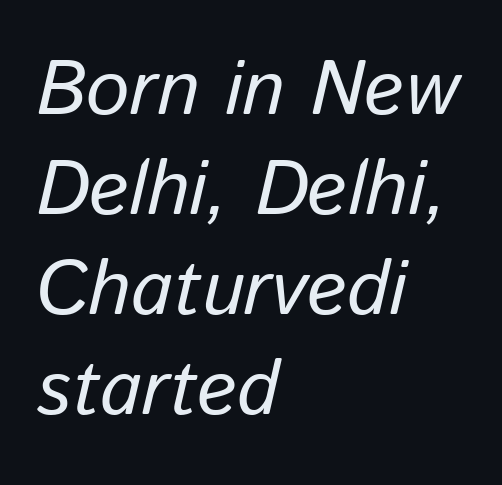
The image shows 77 px regular-weight type, italic (leaning right); set left-aligned, normal line spacing (1.3x), normal letter spacing, not underlined; low stroke contrast and a medium x-height.
